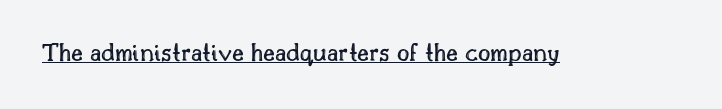
The image shows 27 px text type, upright; set normal letter spacing, underlined.
